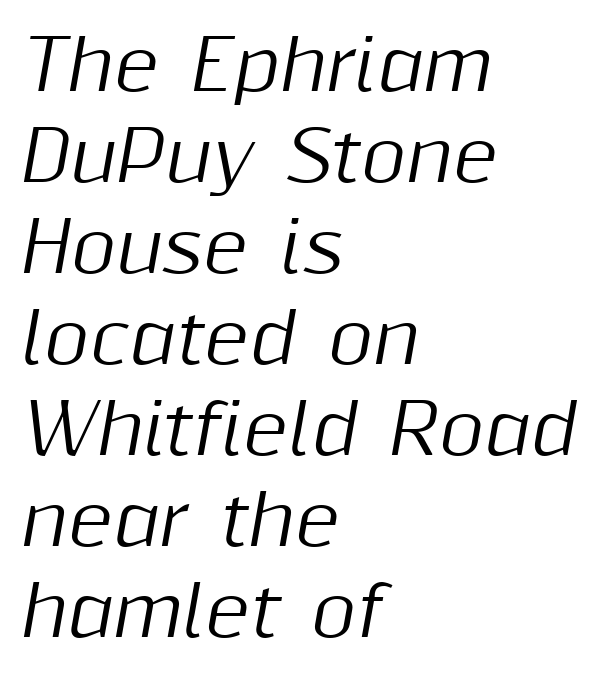
The words here are not underlined. Typeset ragged right — the left edge is the straight one. There's an unmistakable incline to the writing here. Note the varied advance widths — an 'i' is clearly narrower than an 'm'. Evenly set lines give the paragraph a standard silhouette. There is no visible air inserted between adjacent glyphs.
